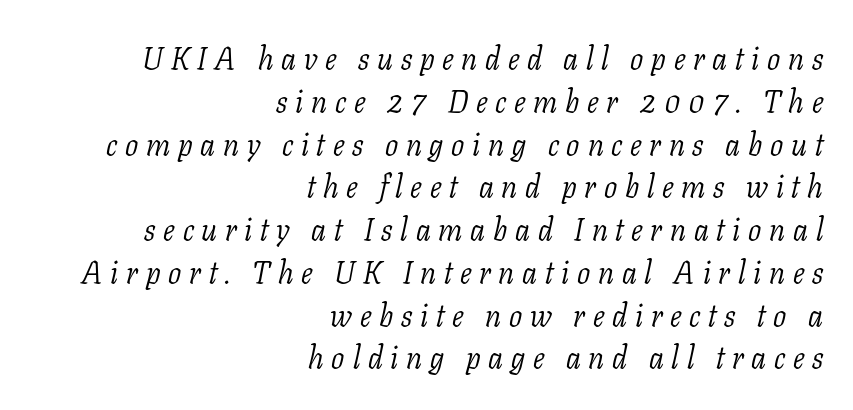
{"serif": "yes", "italic": "yes", "lean": "right", "slant_degrees": 11, "bold": "no", "weight": "light", "width": "normal", "stroke_contrast": "low", "x_height": "medium", "monospaced": "no", "underline": "no", "align": "right", "line_spacing": "normal", "line_spacing_ratio": 1.38, "letter_spacing": "wide", "letter_spacing_em": 0.25, "glyph_px": 31}
